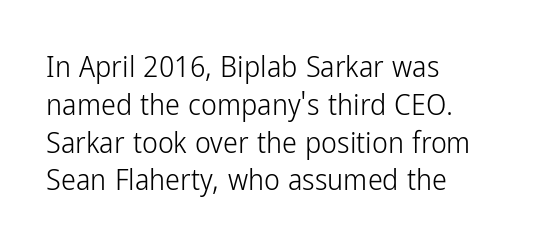
The image shows 30 px light, condensed sans-serif type, upright; set left-aligned, normal line spacing (1.26x), normal letter spacing, not underlined; low stroke contrast and a medium x-height.
